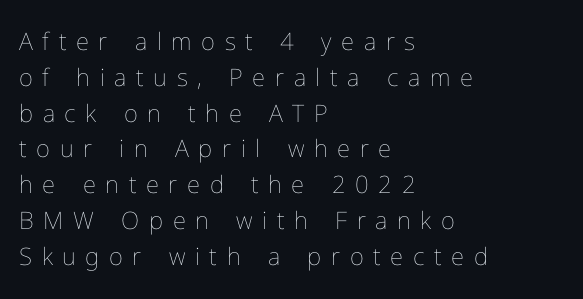
Reading down the column, the eye jumps a familiar distance to each next line. The weight would be labelled regular, book, light, or lighter still. In CSS terms this would be text-align: left. Someone cranked the tracking dial way up on this one.
